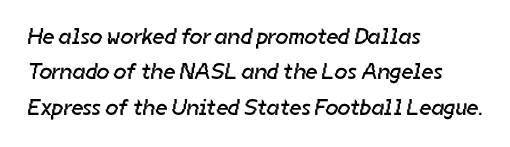
Q: Is the text bold? A: No.
Q: Is the text underlined? A: No.
Q: How is the paragraph aligned? A: Left-aligned.
Q: Is the spacing between letters normal or unusually wide? A: Normal.
Q: Is the spacing between lines tight, normal or loose? A: Normal.
